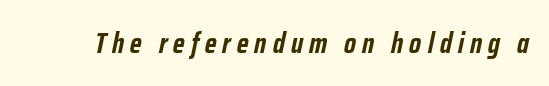
{"italic": "yes", "lean": "right", "slant_degrees": 12, "bold": "yes", "weight": "semibold", "width": "condensed", "stroke_contrast": "low", "x_height": "medium", "monospaced": "no", "underline": "no", "letter_spacing": "wide", "letter_spacing_em": 0.21, "glyph_px": 29}
